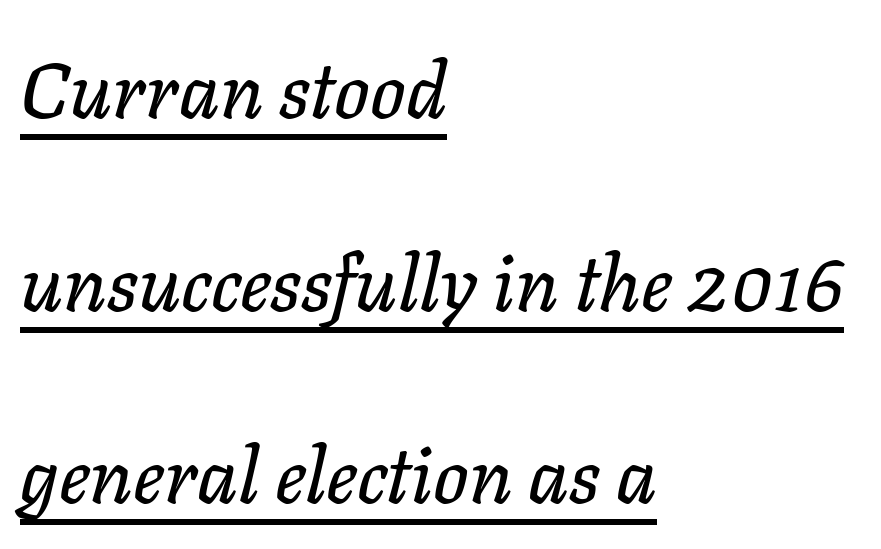
Q: Is the text italic (slanted)? A: Yes, it leans right by about 11 degrees.
Q: Is the text underlined? A: Yes.
Q: How is the paragraph aligned? A: Left-aligned.
Q: Is the spacing between letters normal or unusually wide? A: Normal.
Q: Is the spacing between lines tight, normal or loose? A: Loose.
Q: Width (condensed, normal, or wide)? A: Normal.
Q: Stroke contrast? A: Low.
Q: x-height? A: Medium.
Q: Monospaced? A: No.
